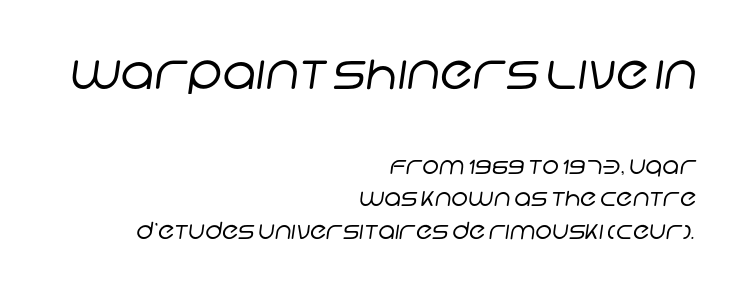
Varying glyph widths throughout — classic text-font behaviour. The area under the type is left untouched. Size hierarchy here favors the leading block over the trailing one. On a weight scale, this lands at 450 or below. Does the type have serifs? No, each stem ends abruptly. A flush-right, rag-left setting is used for this passage.
